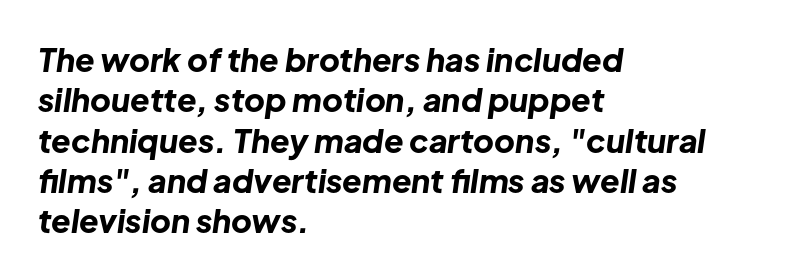
Q: Is the text bold? A: Yes.
Q: Is the text italic (slanted)? A: Yes, it leans right by about 8 degrees.
Q: Is the text underlined? A: No.
Q: How is the paragraph aligned? A: Left-aligned.
Q: Is the spacing between letters normal or unusually wide? A: Normal.
Q: Is the spacing between lines tight, normal or loose? A: Normal.
Q: Width (condensed, normal, or wide)? A: Normal.
Q: Stroke contrast? A: Low.
Q: x-height? A: Medium.
Q: Monospaced? A: No.
